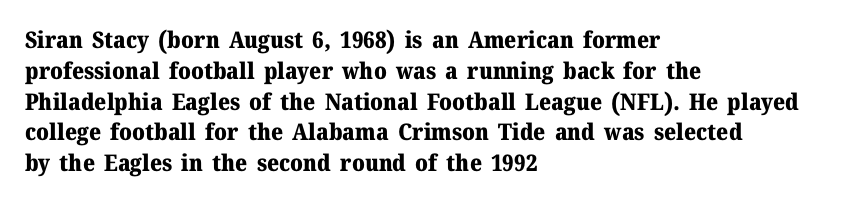
Q: Is the text bold? A: Yes.
Q: Is the text italic (slanted)? A: No, it is upright.
Q: Is the text underlined? A: No.
Q: How is the paragraph aligned? A: Left-aligned.
Q: Is the spacing between letters normal or unusually wide? A: Normal.
Q: Is the spacing between lines tight, normal or loose? A: Normal.
